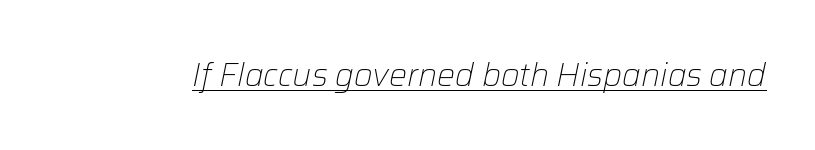
Q: Is the text bold? A: No.
Q: Is the text italic (slanted)? A: Yes, it leans right by about 12 degrees.
Q: Is the text underlined? A: Yes.
Q: Is the spacing between letters normal or unusually wide? A: Normal.
Q: Width (condensed, normal, or wide)? A: Normal.
Q: Stroke contrast? A: Low.
Q: x-height? A: Medium.
Q: Monospaced? A: No.
